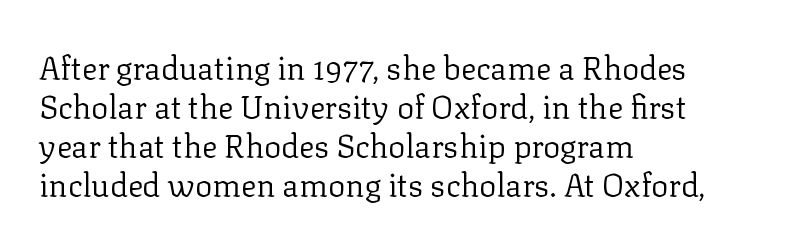
The image shows 32 px regular-weight serif type, upright; set left-aligned, line spacing 1.22x, normal letter spacing, not underlined; low stroke contrast and a medium x-height.
